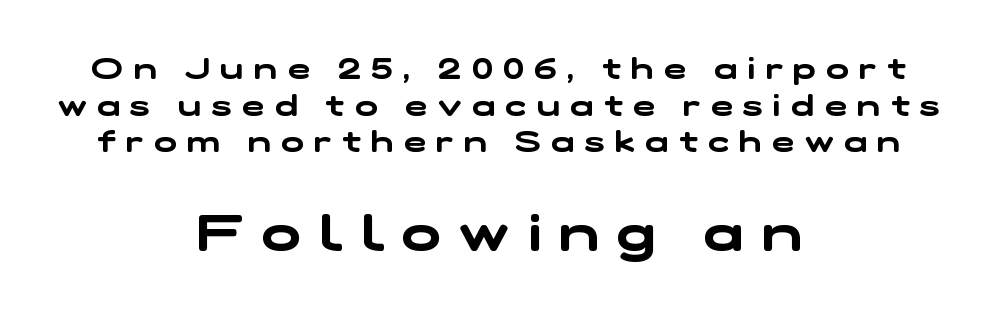
The image shows 52 px wide sans-serif type; set centered, line spacing 1.22x, unusually wide letter spacing (+0.35 em), not underlined; the second (bottom) block is 1.73x larger; low stroke contrast and a medium x-height.
